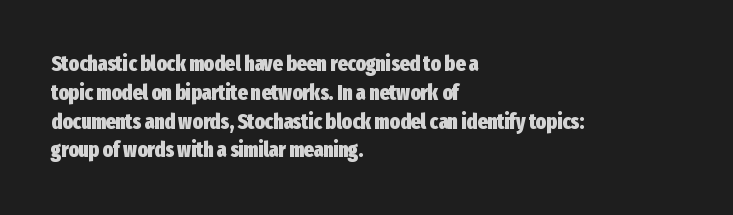
Leftover space on each line is placed entirely after the last word. The baseline area is clear. Tracking value appears to be zero — textbook default spacing. Is the type bold? Yes — the strokes are clearly thick and heavy.
